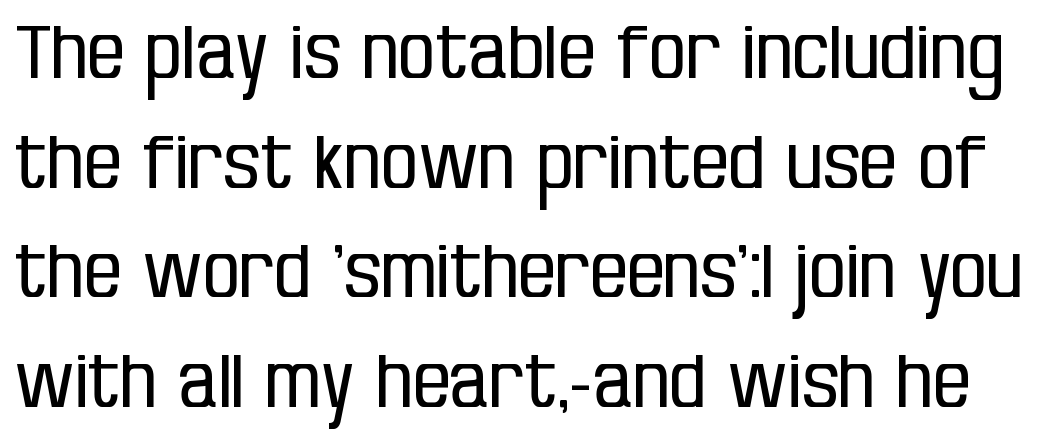
Characters remain perfectly vertical along every line. Has an underline been added? It has not. Normally led — the rows are evenly, conventionally spaced. Note the varied advance widths — an 'i' is clearly narrower than an 'm'. The letters sit at their default tracking, neither squeezed nor spread. The font is comparable to plain body text, perhaps lighter.
